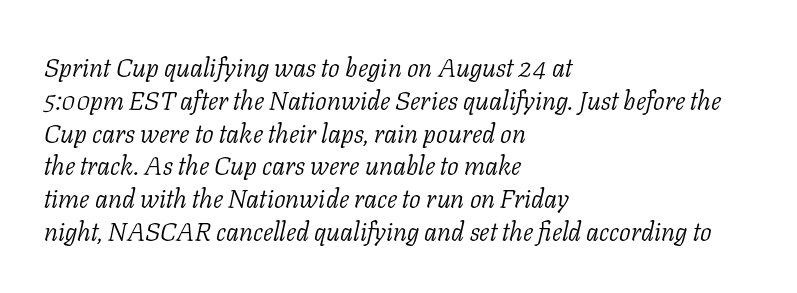
Q: Is the text bold? A: No.
Q: Is the text italic (slanted)? A: Yes, it leans right by about 11 degrees.
Q: Is the text underlined? A: No.
Q: How is the paragraph aligned? A: Left-aligned.
Q: Is the spacing between letters normal or unusually wide? A: Normal.
Q: Is the spacing between lines tight, normal or loose? A: Normal.
